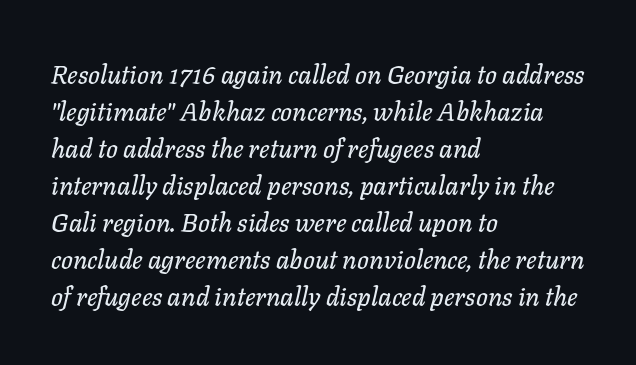
{"italic": "yes", "lean": "right", "slant_degrees": 11, "underline": "no", "align": "left", "line_spacing": "normal", "line_spacing_ratio": 1.42, "letter_spacing": "normal", "letter_spacing_em": 0.0, "glyph_px": 26}
